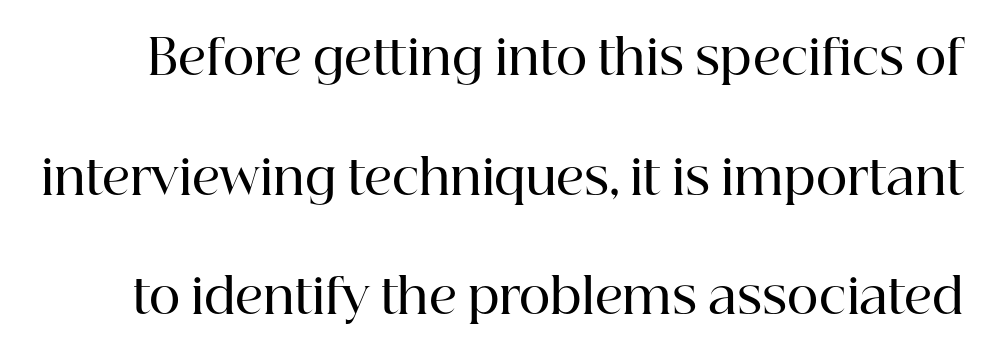
Q: Is the text bold? A: Semi-bold.
Q: Is the text italic (slanted)? A: No, it is upright.
Q: Is the typeface a serif or a sans-serif typeface? A: Serif.
Q: Is the text underlined? A: No.
Q: Is the spacing between letters normal or unusually wide? A: Normal.
Q: Is the spacing between lines tight, normal or loose? A: Loose.
Q: Width (condensed, normal, or wide)? A: Normal.
Q: Stroke contrast? A: High.
Q: x-height? A: Medium.
Q: Monospaced? A: No.
